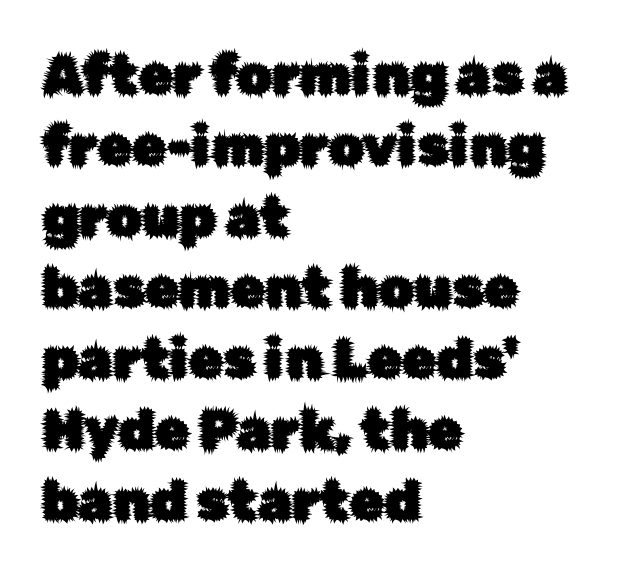
Q: Is the text italic (slanted)? A: No, it is upright.
Q: Is the typeface a serif or a sans-serif typeface? A: Sans-serif.
Q: Is the text underlined? A: No.
Q: How is the paragraph aligned? A: Left-aligned.
Q: Is the spacing between letters normal or unusually wide? A: Normal.
Q: Is the spacing between lines tight, normal or loose? A: Normal.
Q: Width (condensed, normal, or wide)? A: Normal.
Q: Stroke contrast? A: Low.
Q: x-height? A: Medium.
Q: Monospaced? A: No.
